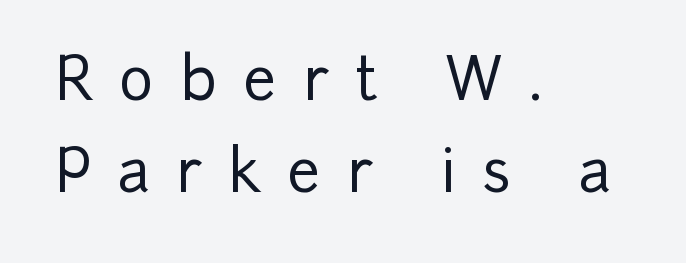
{"serif": "no", "italic": "no", "width": "normal", "stroke_contrast": "low", "x_height": "medium", "monospaced": "no", "underline": "no", "align": "left", "line_spacing": "normal", "line_spacing_ratio": 1.56, "letter_spacing": "wide", "letter_spacing_em": 0.44, "glyph_px": 59}
